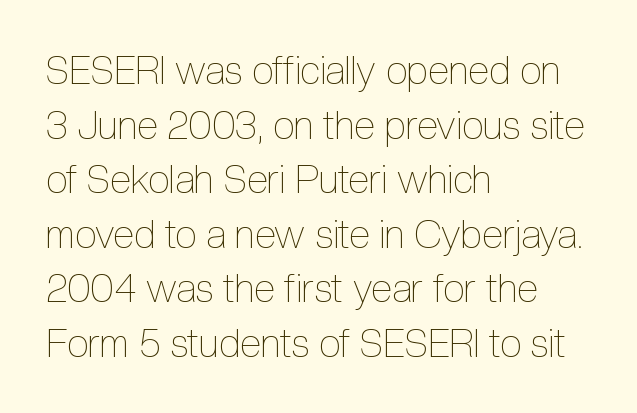
The image shows 39 px thin, condensed type, upright; set left-aligned, normal line spacing (1.4x), normal letter spacing, not underlined; a medium x-height.
